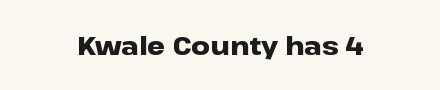
The image shows 26 px bold type, upright; set centered, normal letter spacing, not underlined.
